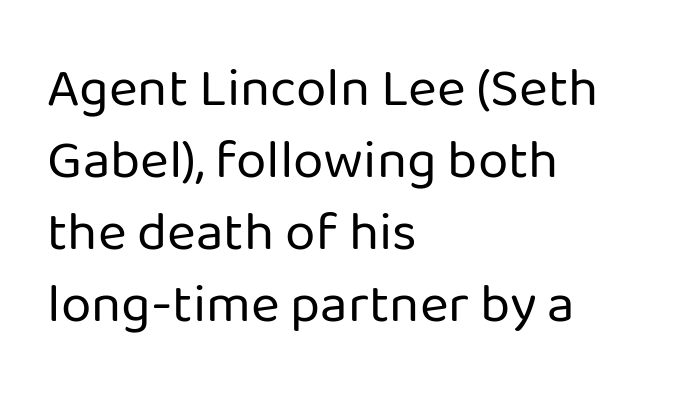
{"serif": "no", "italic": "no", "bold": "no", "weight": "regular", "width": "normal", "stroke_contrast": "low", "x_height": "medium", "monospaced": "no", "underline": "no", "align": "left", "line_spacing": "normal", "line_spacing_ratio": 1.31, "letter_spacing": "normal", "letter_spacing_em": 0.0, "glyph_px": 55}
